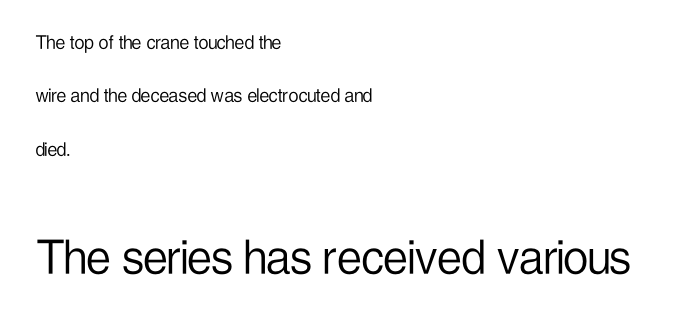
{"serif": "no", "italic": "no", "bold": "no", "weight": "light", "width": "condensed", "stroke_contrast": "low", "x_height": "medium", "monospaced": "no", "underline": "no", "align": "left", "line_spacing": "loose", "line_spacing_ratio": 2.43, "letter_spacing": "normal", "letter_spacing_em": 0.0, "larger_block": "second", "size_ratio": 2.5, "glyph_px": 55}
